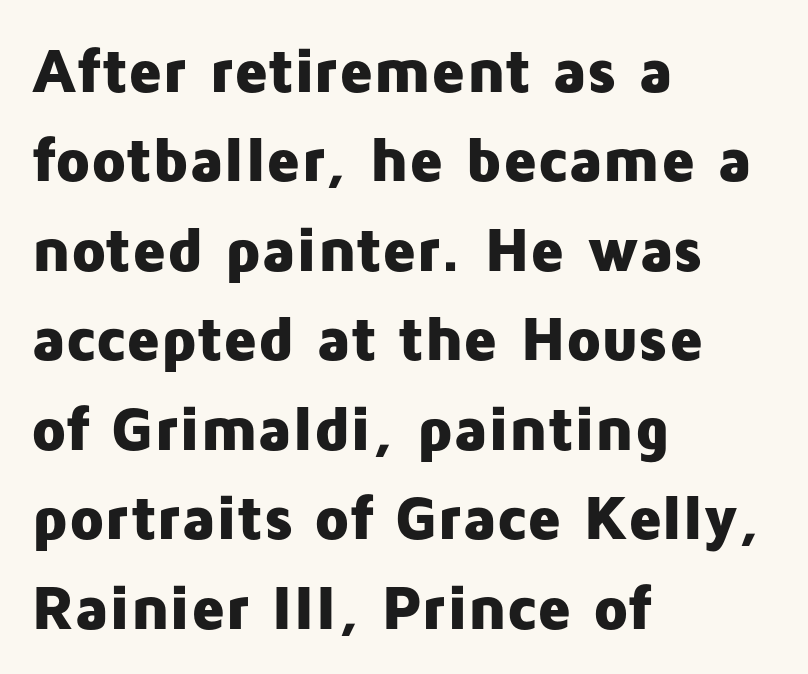
The image shows 63 px heavy sans-serif type, upright; set left-aligned, normal line spacing (1.42x), normal letter spacing, not underlined; low stroke contrast and a medium x-height.
